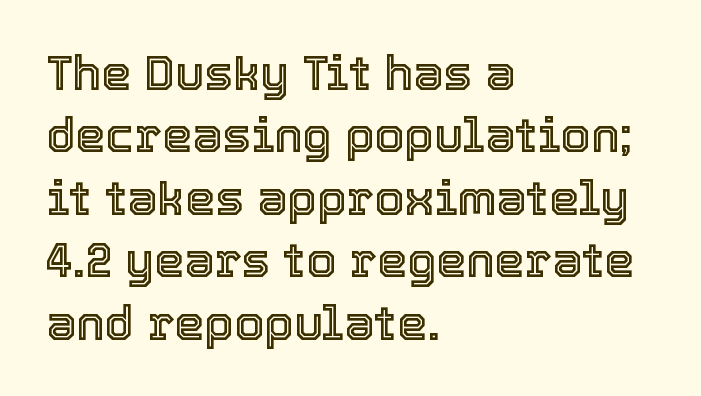
{"italic": "no", "width": "normal", "x_height": "medium", "monospaced": "no", "underline": "no", "align": "left", "line_spacing": "normal", "line_spacing_ratio": 1.3, "letter_spacing": "normal", "letter_spacing_em": 0.0, "glyph_px": 48}
